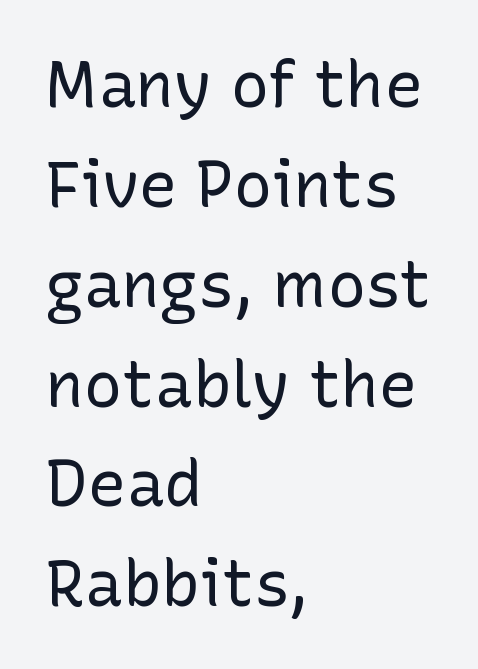
The text was rendered using a sans face with plain stroke endings. No letter is thick-stroked: the sample isn't bold. The rendering uses natural spacing where letterforms have individual widths. The rendering uses a moderate line-height, typical for paragraphs. Notice how the stems are strictly vertical — no italics here. Check under the words: just untouched page.
